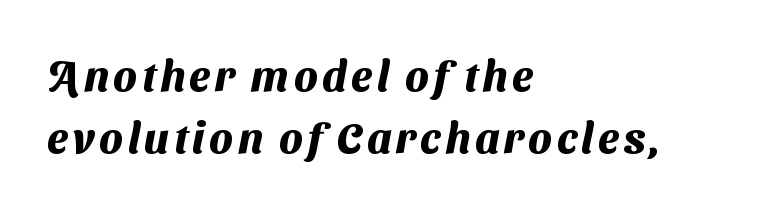
Q: Is the text bold? A: Yes.
Q: Is the typeface a serif or a sans-serif typeface? A: Sans-serif.
Q: Is the text underlined? A: No.
Q: How is the paragraph aligned? A: Left-aligned.
Q: Is the spacing between lines tight, normal or loose? A: Normal.
Q: Width (condensed, normal, or wide)? A: Normal.
Q: Stroke contrast? A: Medium.
Q: x-height? A: Medium.
Q: Monospaced? A: No.
